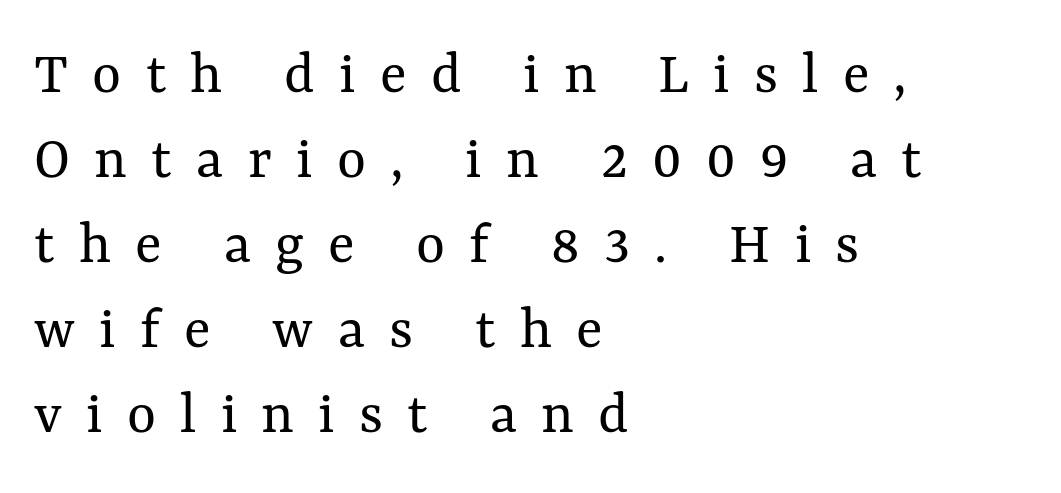
Q: Is the text bold? A: No.
Q: Is the text italic (slanted)? A: No, it is upright.
Q: Is the text underlined? A: No.
Q: How is the paragraph aligned? A: Left-aligned.
Q: Is the spacing between letters normal or unusually wide? A: Unusually wide.
Q: Is the spacing between lines tight, normal or loose? A: Normal.
Q: Width (condensed, normal, or wide)? A: Normal.
Q: Stroke contrast? A: Medium.
Q: x-height? A: Medium.
Q: Monospaced? A: No.
